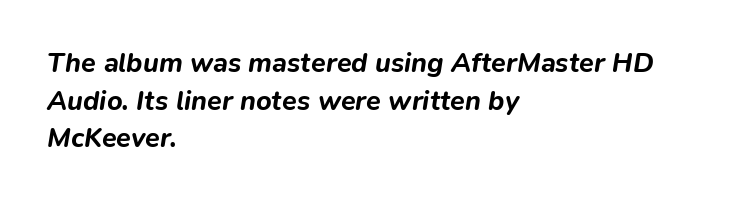
Q: Is the text bold? A: Yes.
Q: Is the text italic (slanted)? A: Yes, it leans right by about 9 degrees.
Q: Is the text underlined? A: No.
Q: How is the paragraph aligned? A: Left-aligned.
Q: Is the spacing between letters normal or unusually wide? A: Normal.
Q: Is the spacing between lines tight, normal or loose? A: Normal.
